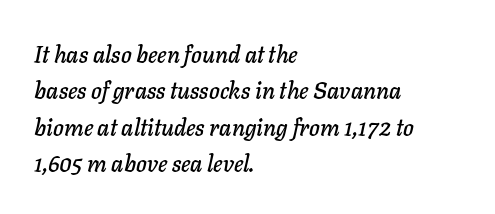
{"italic": "yes", "lean": "right", "slant_degrees": 11, "underline": "no", "align": "left", "line_spacing": "normal", "line_spacing_ratio": 1.58, "letter_spacing": "normal", "letter_spacing_em": 0.0, "glyph_px": 23}
